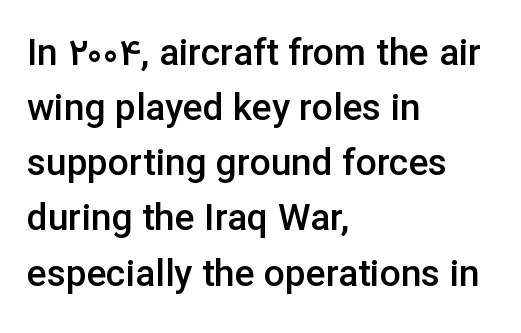
Nope, not italic — everything's standing straight. Font category for this specimen: sans-serif. Looks like regular typesetting: each glyph gets only the width it needs. The paragraph shown leans on its left margin.
